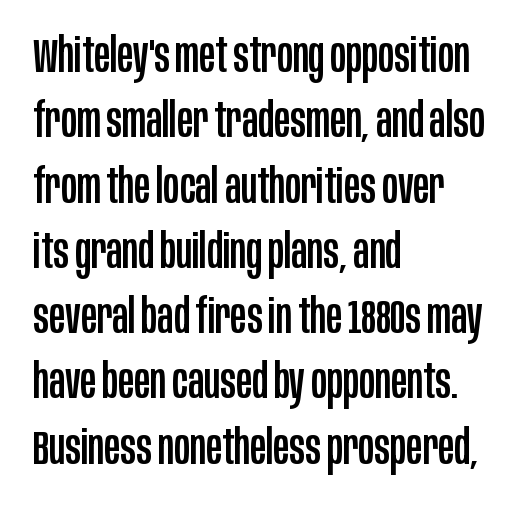
Leading matches the norm, producing a regular column. Short note: letters normally spaced. Note the varied advance widths — an 'i' is clearly narrower than an 'm'. Quick note: not italic, upright.
